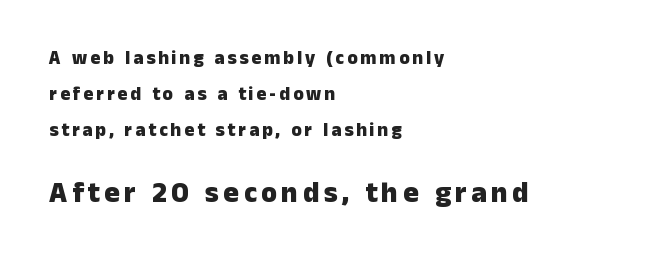
Q: Is the text bold? A: Yes.
Q: Is the text italic (slanted)? A: No, it is upright.
Q: Is the typeface a serif or a sans-serif typeface? A: Sans-serif.
Q: Is the text underlined? A: No.
Q: How is the paragraph aligned? A: Left-aligned.
Q: Is the spacing between lines tight, normal or loose? A: Loose.
Q: Which block of text is set in a larger size, the first (top) or the second (bottom)? A: The second (bottom) one.
Q: Width (condensed, normal, or wide)? A: Normal.
Q: Stroke contrast? A: Low.
Q: x-height? A: Medium.
Q: Monospaced? A: No.
